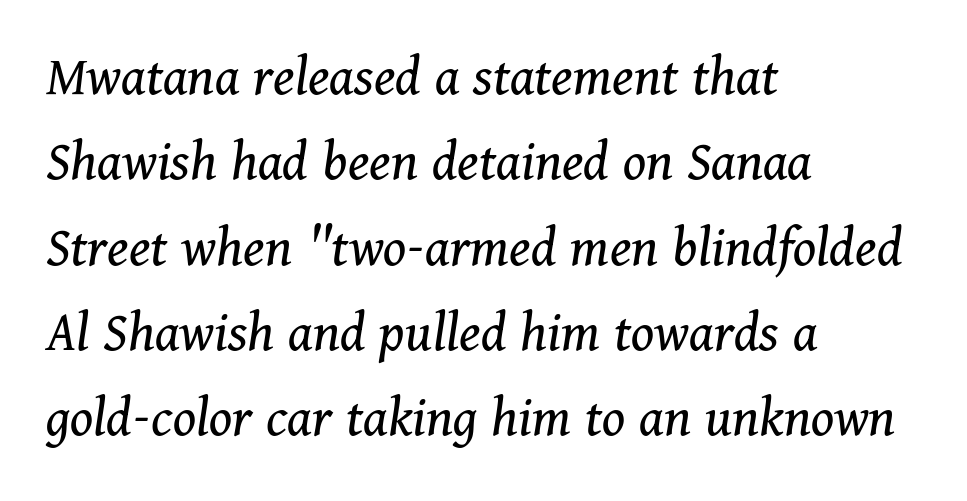
Q: Is the text bold? A: No.
Q: Is the text italic (slanted)? A: Yes, it leans right by about 11 degrees.
Q: Is the typeface a serif or a sans-serif typeface? A: Serif.
Q: Is the text underlined? A: No.
Q: How is the paragraph aligned? A: Left-aligned.
Q: Is the spacing between letters normal or unusually wide? A: Normal.
Q: Is the spacing between lines tight, normal or loose? A: Normal.
Q: Width (condensed, normal, or wide)? A: Normal.
Q: Stroke contrast? A: Medium.
Q: x-height? A: Medium.
Q: Monospaced? A: No.
